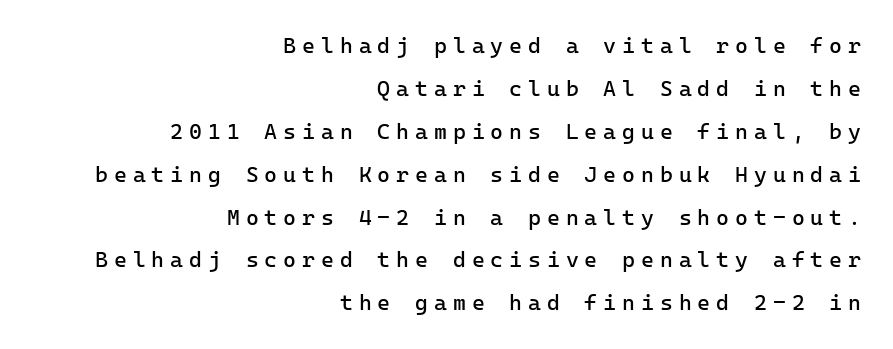
The image shows 22 px text type, upright; set right-aligned, loose line spacing (1.95x), unusually wide letter spacing (+0.27 em), not underlined.
